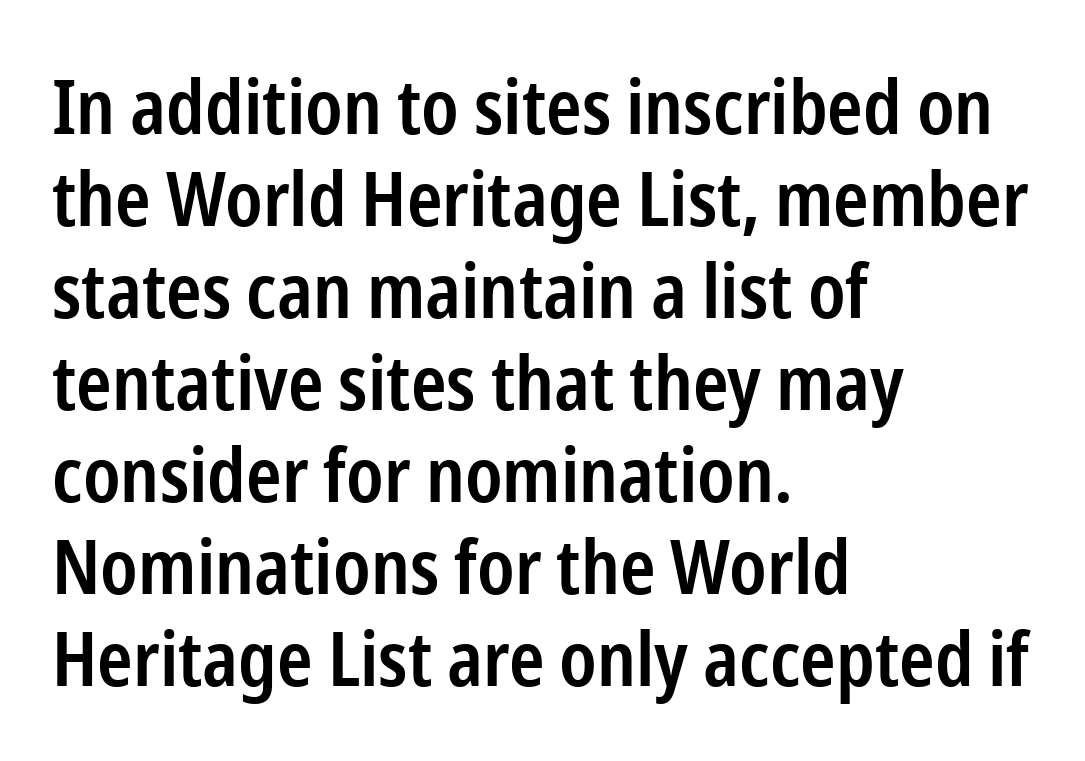
{"serif": "no", "italic": "no", "bold": "semi", "weight": "semibold", "width": "condensed", "stroke_contrast": "low", "x_height": "medium", "monospaced": "no", "underline": "no", "align": "left", "line_spacing_ratio": 1.21, "letter_spacing": "normal", "letter_spacing_em": 0.0, "glyph_px": 76}
